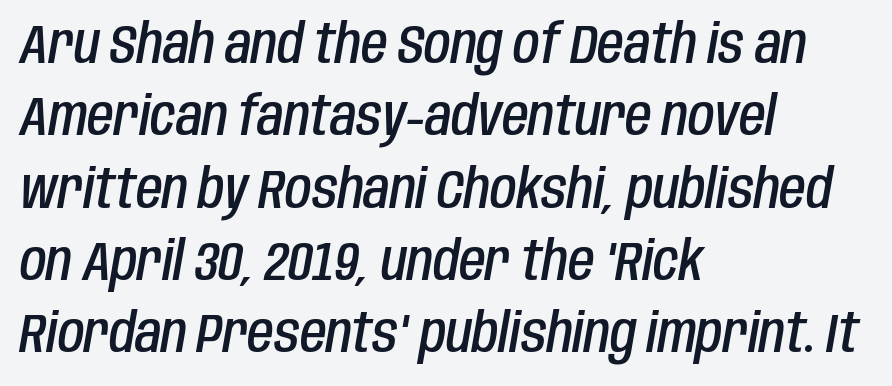
Q: Is the text bold? A: Semi-bold.
Q: Is the text italic (slanted)? A: Yes, it leans right by about 10 degrees.
Q: Is the text underlined? A: No.
Q: How is the paragraph aligned? A: Left-aligned.
Q: Is the spacing between letters normal or unusually wide? A: Normal.
Q: Is the spacing between lines tight, normal or loose? A: Normal.
Q: Width (condensed, normal, or wide)? A: Condensed.
Q: Stroke contrast? A: Low.
Q: x-height? A: Large.
Q: Monospaced? A: No.
